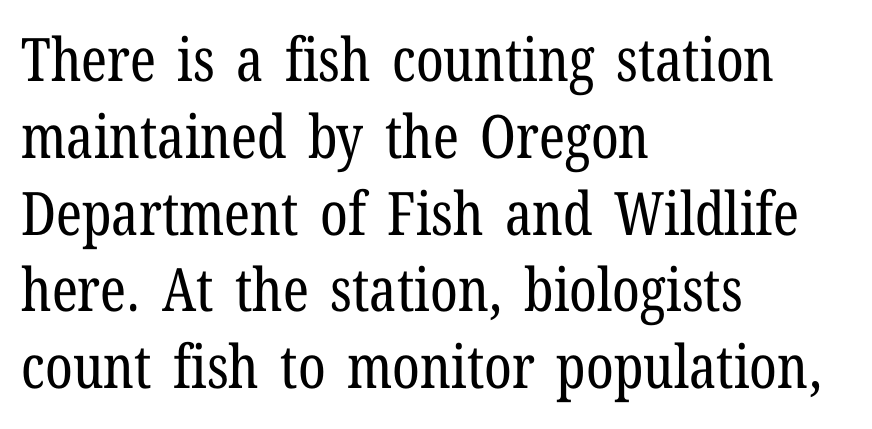
The space between consecutive lines is moderate. Check the space under the baseline: it is left empty. Weight class: somewhere from thin through regular. Proportional: the letters do not fall into vertical columns. Notice how the stems are strictly vertical — no italics here. Examine the stroke ends and you'll spot serifs.
